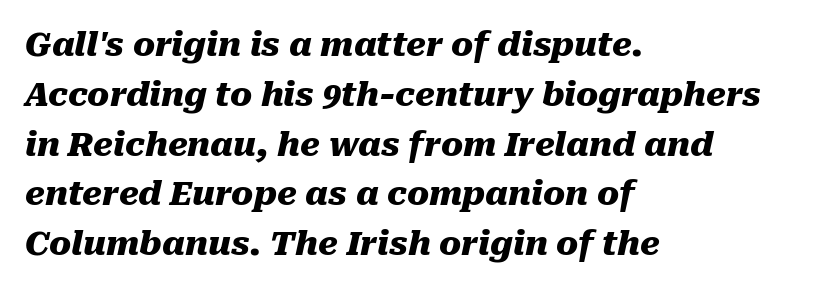
The specimen omits any rule beneath the text block's lines. Typographic density is high because the face is bold. Posture: slanted. A normal amount of white space separates one row of letters from the next. Nobody touched the tracking dial on this one.
